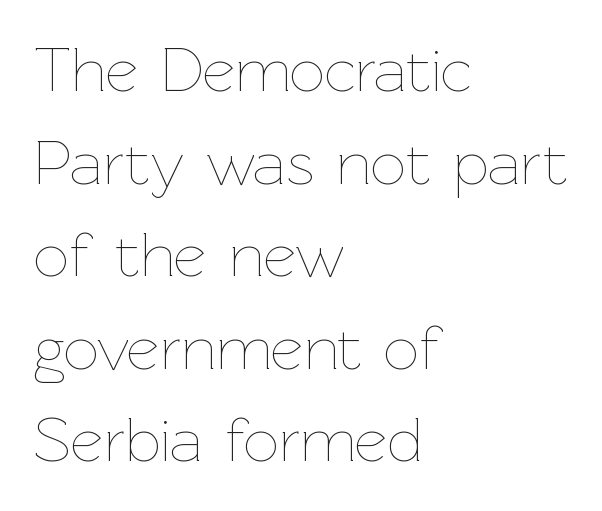
The image shows 63 px thin type, upright; set left-aligned, normal line spacing (1.47x), normal letter spacing, not underlined; low stroke contrast and a medium x-height.
